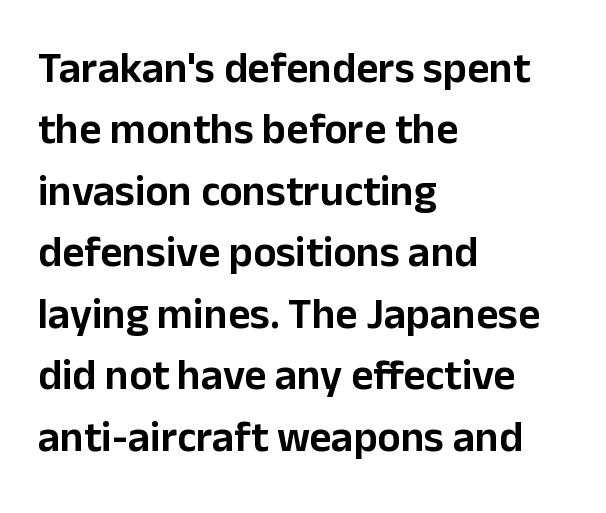
Spacing between characters is what you'd get straight out of the box. Looks like regular typesetting: each glyph gets only the width it needs. Notice how descenders clear the ascenders below comfortably — that's standard leading. Is the block centered? No — it sits flush against the left margin.
